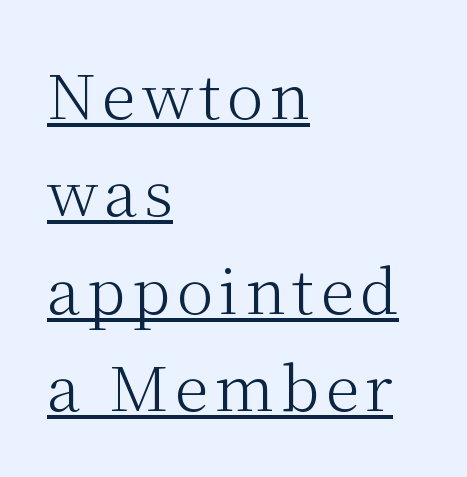
Q: Is the text bold? A: No.
Q: Is the text italic (slanted)? A: No, it is upright.
Q: Is the typeface a serif or a sans-serif typeface? A: Serif.
Q: Is the text underlined? A: Yes.
Q: How is the paragraph aligned? A: Left-aligned.
Q: Is the spacing between lines tight, normal or loose? A: Normal.
Q: Width (condensed, normal, or wide)? A: Normal.
Q: Stroke contrast? A: Medium.
Q: x-height? A: Medium.
Q: Monospaced? A: No.
